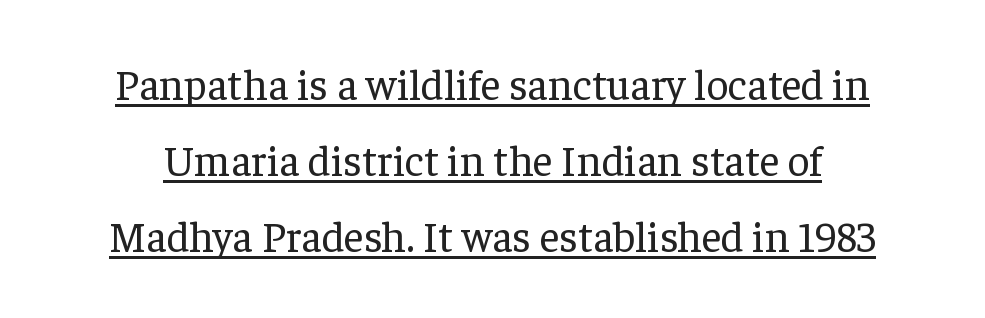
{"serif": "yes", "italic": "no", "bold": "no", "weight": "regular", "width": "normal", "stroke_contrast": "low", "x_height": "medium", "monospaced": "no", "underline": "yes", "line_spacing_ratio": 1.77, "letter_spacing": "normal", "letter_spacing_em": 0.0, "glyph_px": 43}
